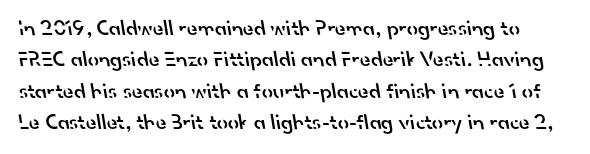
The image shows 22 px text type; set normal line spacing (1.43x), normal letter spacing, not underlined.
